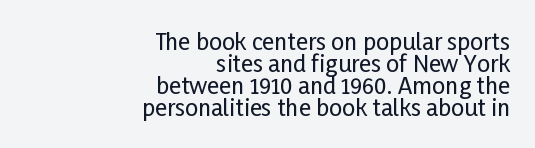
{"italic": "no", "underline": "no", "align": "right", "line_spacing": "tight", "line_spacing_ratio": 0.96, "letter_spacing": "normal", "letter_spacing_em": 0.0, "glyph_px": 23}
